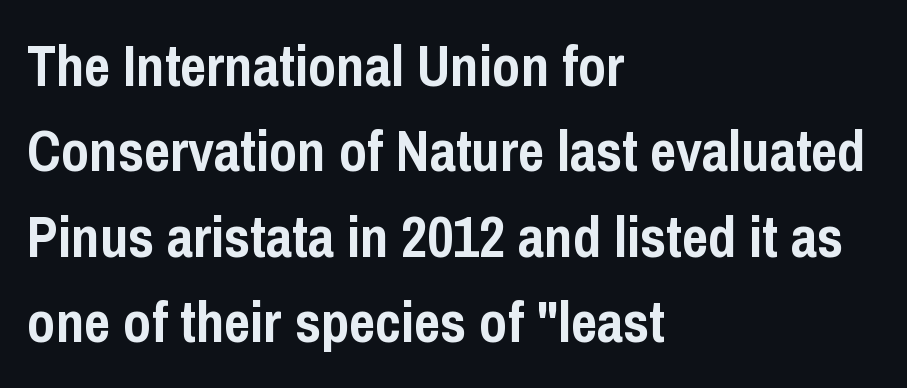
{"serif": "no", "italic": "no", "bold": "yes", "weight": "semibold", "width": "condensed", "stroke_contrast": "low", "x_height": "medium", "monospaced": "no", "underline": "no", "align": "left", "line_spacing": "normal", "line_spacing_ratio": 1.5, "letter_spacing": "normal", "letter_spacing_em": 0.0, "glyph_px": 57}
